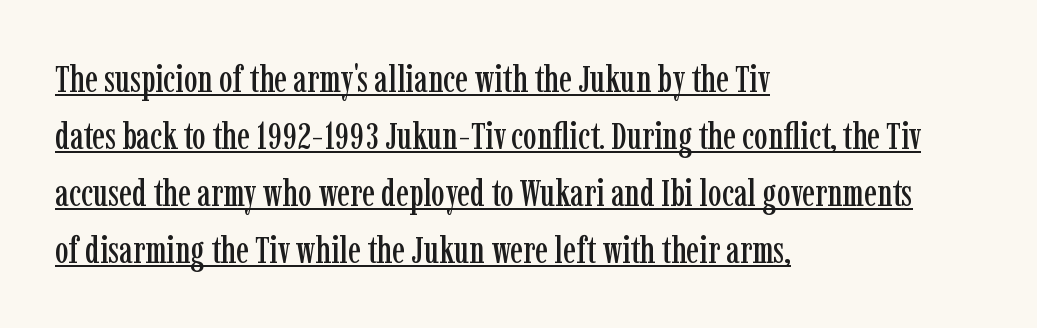
Q: Is the text italic (slanted)? A: No, it is upright.
Q: Is the typeface a serif or a sans-serif typeface? A: Serif.
Q: Is the text underlined? A: Yes.
Q: How is the paragraph aligned? A: Left-aligned.
Q: Is the spacing between letters normal or unusually wide? A: Normal.
Q: Is the spacing between lines tight, normal or loose? A: Normal.
Q: Width (condensed, normal, or wide)? A: Condensed.
Q: Stroke contrast? A: Low.
Q: x-height? A: Medium.
Q: Monospaced? A: No.
